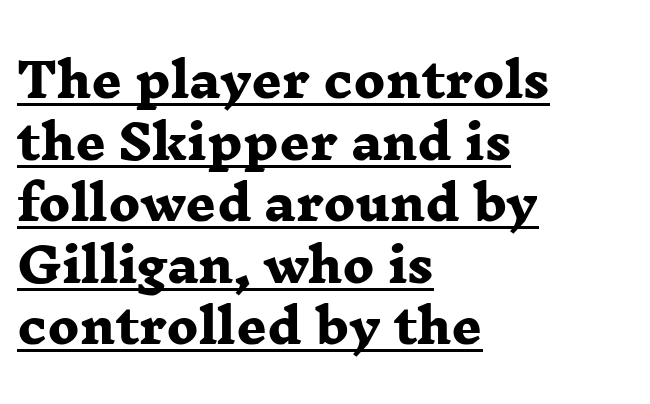
Q: Is the text bold? A: Yes.
Q: Is the typeface a serif or a sans-serif typeface? A: Serif.
Q: Is the text underlined? A: Yes.
Q: How is the paragraph aligned? A: Left-aligned.
Q: Is the spacing between letters normal or unusually wide? A: Normal.
Q: Is the spacing between lines tight, normal or loose? A: Normal.
Q: Width (condensed, normal, or wide)? A: Wide.
Q: Stroke contrast? A: Low.
Q: x-height? A: Medium.
Q: Monospaced? A: No.
